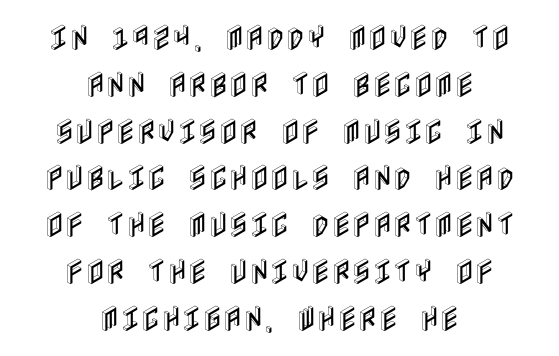
Q: Is the text italic (slanted)? A: No, it is upright.
Q: Is the text underlined? A: No.
Q: How is the paragraph aligned? A: Centered.
Q: Is the spacing between letters normal or unusually wide? A: Normal.
Q: Is the spacing between lines tight, normal or loose? A: Normal.
Q: Width (condensed, normal, or wide)? A: Condensed.
Q: x-height? A: Large.
